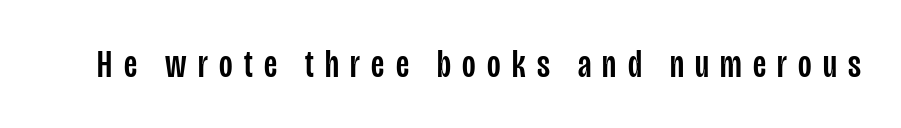
{"serif": "no", "italic": "no", "width": "condensed", "stroke_contrast": "low", "x_height": "large", "monospaced": "no", "underline": "no", "letter_spacing": "wide", "letter_spacing_em": 0.29, "glyph_px": 39}
